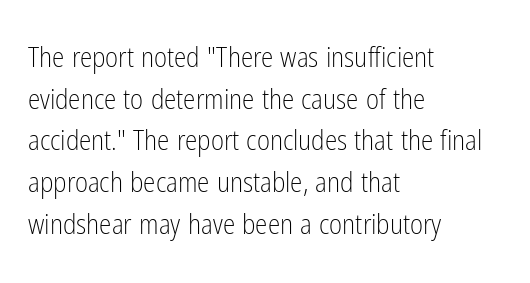
Q: Is the text bold? A: No.
Q: Is the text italic (slanted)? A: No, it is upright.
Q: Is the typeface a serif or a sans-serif typeface? A: Sans-serif.
Q: Is the text underlined? A: No.
Q: How is the paragraph aligned? A: Left-aligned.
Q: Is the spacing between letters normal or unusually wide? A: Normal.
Q: Is the spacing between lines tight, normal or loose? A: Normal.
Q: Width (condensed, normal, or wide)? A: Condensed.
Q: Stroke contrast? A: Low.
Q: x-height? A: Medium.
Q: Monospaced? A: No.
